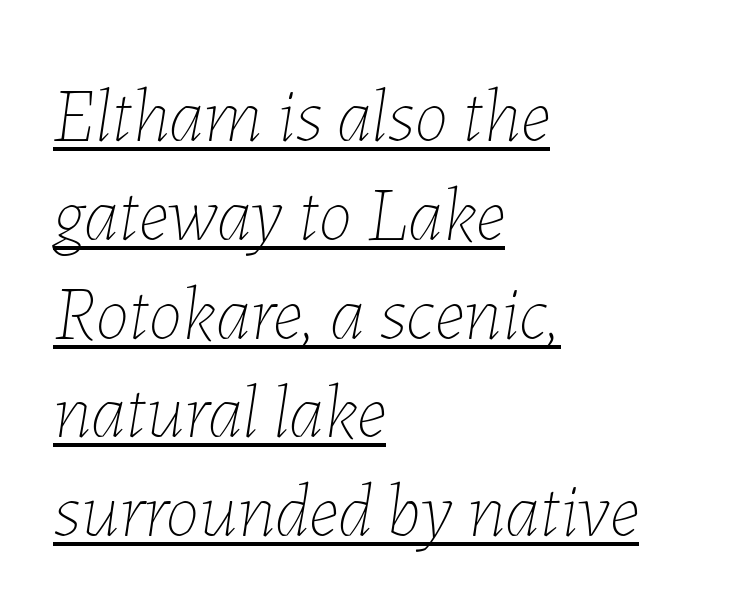
The image shows 76 px thin type, italic (leaning right); set left-aligned, normal line spacing (1.3x), normal letter spacing, underlined; low stroke contrast and a medium x-height.
